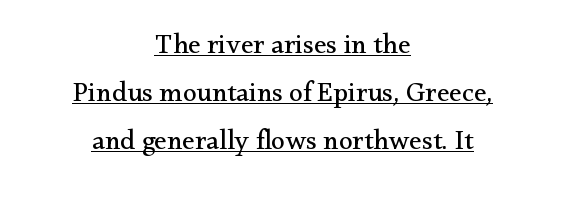
{"serif": "yes", "italic": "no", "bold": "no", "weight": "regular", "width": "normal", "stroke_contrast": "medium", "x_height": "small", "monospaced": "no", "underline": "yes", "align": "center", "line_spacing_ratio": 1.72, "letter_spacing": "normal", "letter_spacing_em": 0.0, "glyph_px": 28}
